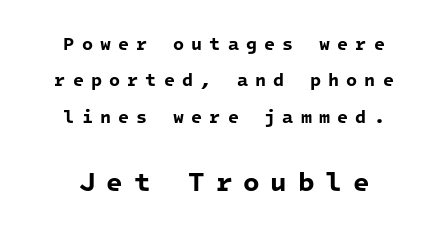
The image shows 27 px bold type; set centered, loose line spacing (2.02x), unusually wide letter spacing (+0.4 em), not underlined; the second (bottom) block is 1.5x larger.
